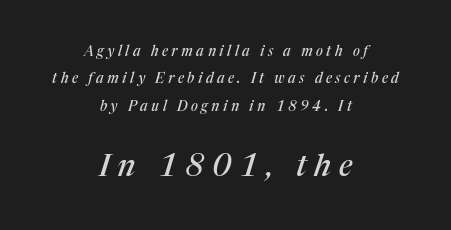
{"serif": "yes", "italic": "yes", "lean": "right", "slant_degrees": 17, "width": "normal", "stroke_contrast": "medium", "x_height": "medium", "monospaced": "no", "underline": "no", "align": "center", "line_spacing": "loose", "line_spacing_ratio": 1.96, "letter_spacing": "wide", "letter_spacing_em": 0.25, "larger_block": "second", "size_ratio": 2.21, "glyph_px": 31}
